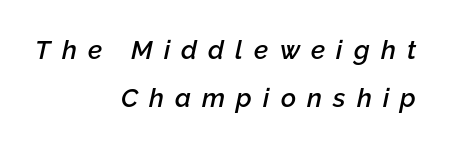
{"italic": "yes", "lean": "right", "slant_degrees": 12, "bold": "semi", "underline": "no", "align": "right", "line_spacing_ratio": 1.84, "letter_spacing": "wide", "letter_spacing_em": 0.43, "glyph_px": 26}
